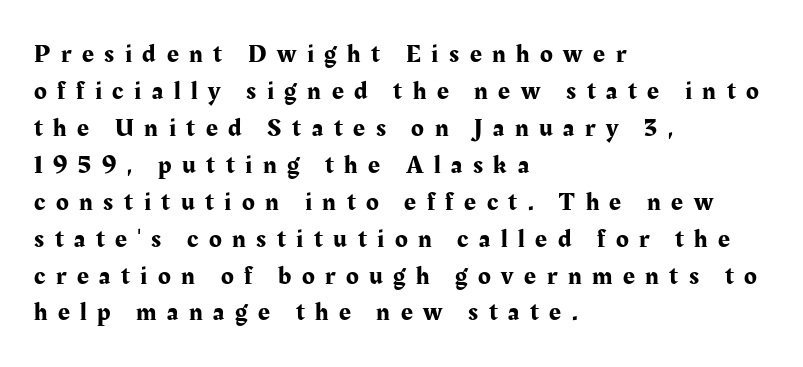
{"italic": "no", "underline": "no", "align": "left", "line_spacing": "normal", "line_spacing_ratio": 1.42, "letter_spacing": "wide", "letter_spacing_em": 0.41, "glyph_px": 26}
